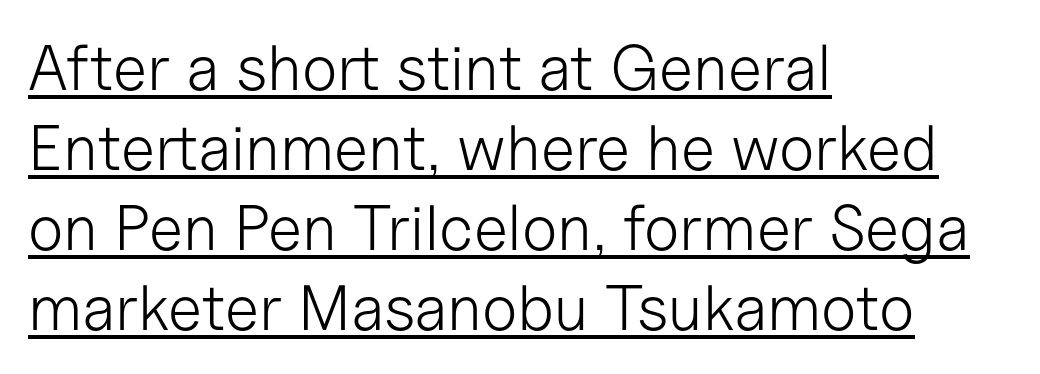
Q: Is the text bold? A: No.
Q: Is the text italic (slanted)? A: No, it is upright.
Q: Is the typeface a serif or a sans-serif typeface? A: Sans-serif.
Q: Is the text underlined? A: Yes.
Q: How is the paragraph aligned? A: Left-aligned.
Q: Is the spacing between letters normal or unusually wide? A: Normal.
Q: Is the spacing between lines tight, normal or loose? A: Normal.
Q: Width (condensed, normal, or wide)? A: Normal.
Q: Stroke contrast? A: Low.
Q: x-height? A: Medium.
Q: Monospaced? A: No.
